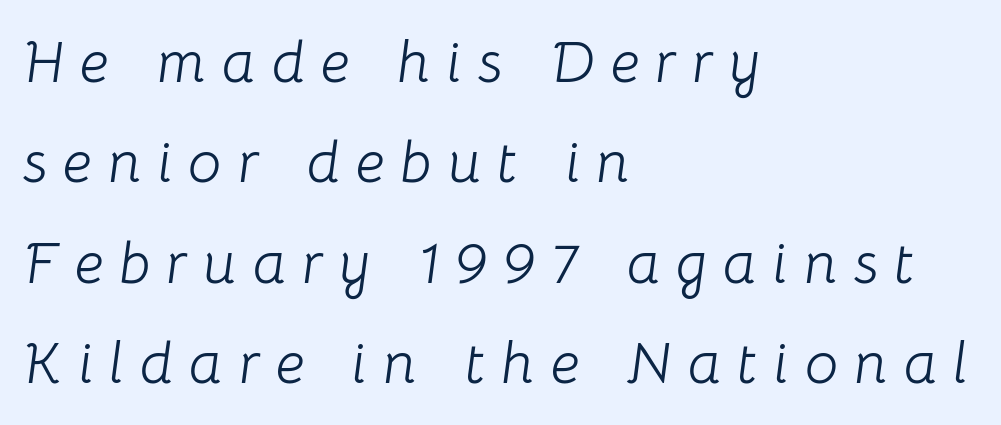
The passage shown stacks its lines at a standard gap. This sample has the flowing, uneven cadence of proportional lettering. No chunkiness to these letters — they're not bold. It's the slanting kind of type.
